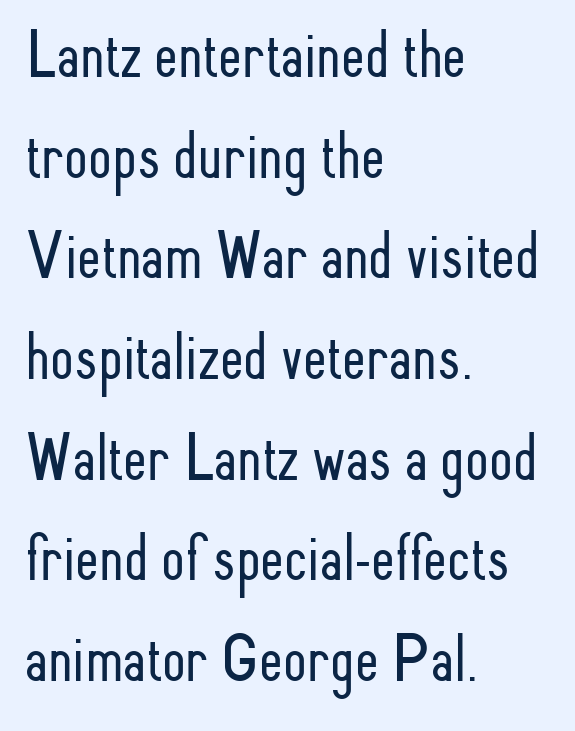
The image shows 68 px light, condensed sans-serif type, upright; set left-aligned, normal line spacing (1.48x), normal letter spacing, not underlined; low stroke contrast and a small x-height.
